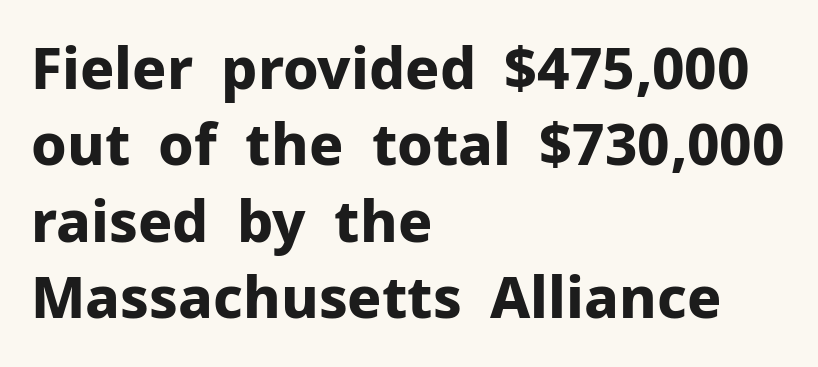
The image shows 57 px bold sans-serif type, upright; set left-aligned, normal line spacing (1.34x), normal letter spacing, not underlined; low stroke contrast and a medium x-height.
